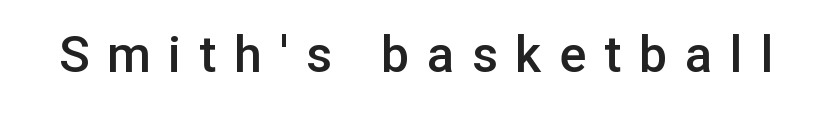
Words float on clear page, feet unadorned. Unlike italic type, these characters show no tilt at all. These lines have a slow, spaced-out rhythm from letter to letter. Is this a sans? Yes — the strokes have no serifs. I'd describe the lettering as semibold — firm but not a full bold.
